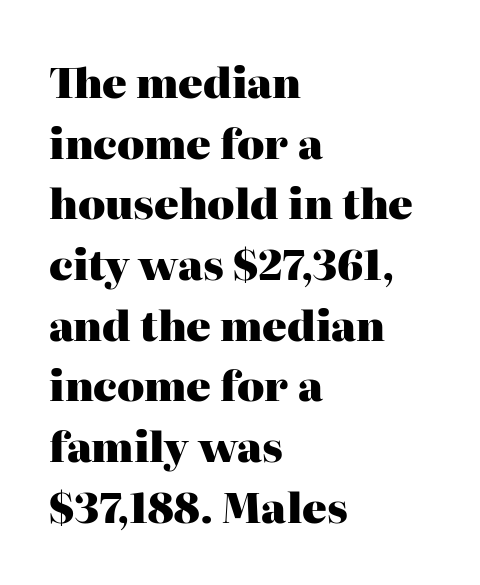
{"serif": "yes", "italic": "no", "bold": "yes", "weight": "heavy", "width": "normal", "stroke_contrast": "high", "x_height": "medium", "monospaced": "no", "underline": "no", "align": "left", "line_spacing": "normal", "line_spacing_ratio": 1.48, "letter_spacing": "normal", "letter_spacing_em": 0.0, "glyph_px": 41}
